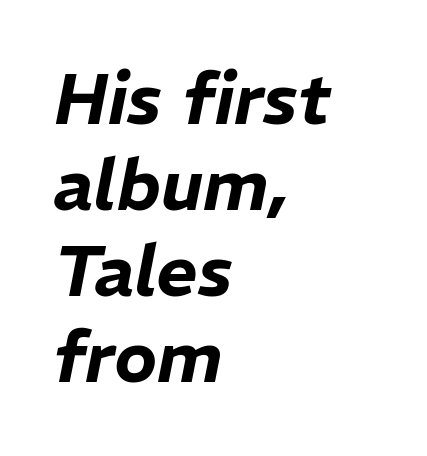
The image shows 71 px text type, italic (leaning right); set left-aligned, line spacing 1.21x, normal letter spacing, not underlined; low stroke contrast and a medium x-height.
